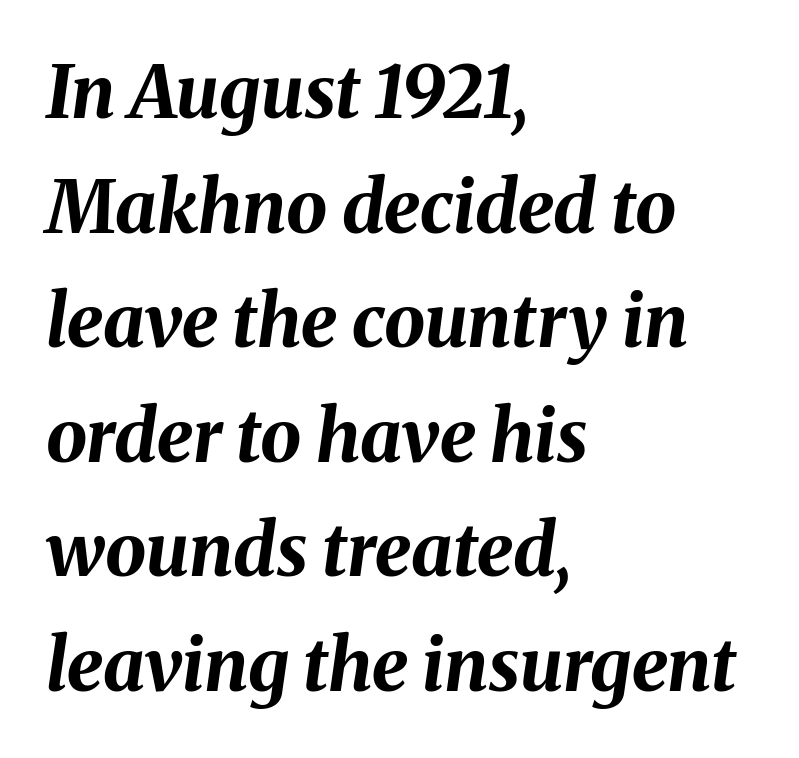
Q: Is the text bold? A: Yes.
Q: Is the text italic (slanted)? A: Yes, it leans right by about 8 degrees.
Q: Is the text underlined? A: No.
Q: How is the paragraph aligned? A: Left-aligned.
Q: Is the spacing between letters normal or unusually wide? A: Normal.
Q: Is the spacing between lines tight, normal or loose? A: Normal.
Q: Width (condensed, normal, or wide)? A: Normal.
Q: Stroke contrast? A: Medium.
Q: x-height? A: Medium.
Q: Monospaced? A: No.
